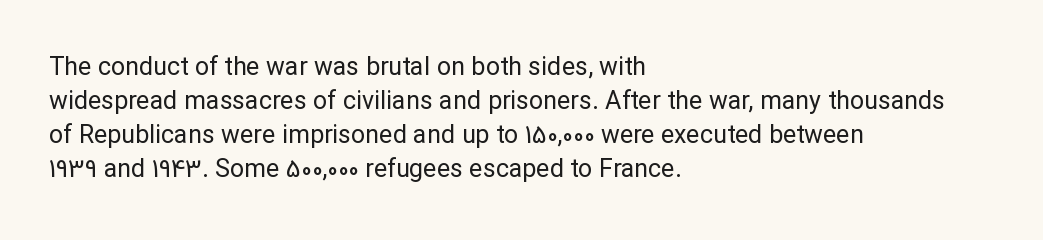
A normal amount of white space separates one row of letters from the next. Honestly, the letter spacing is just normal — you wouldn't notice it. The font's upright variant was chosen for this text. Is this a heavy cut? Hardly; it is regular or lighter. Caption: multi-line text, flush left, ragged right.
